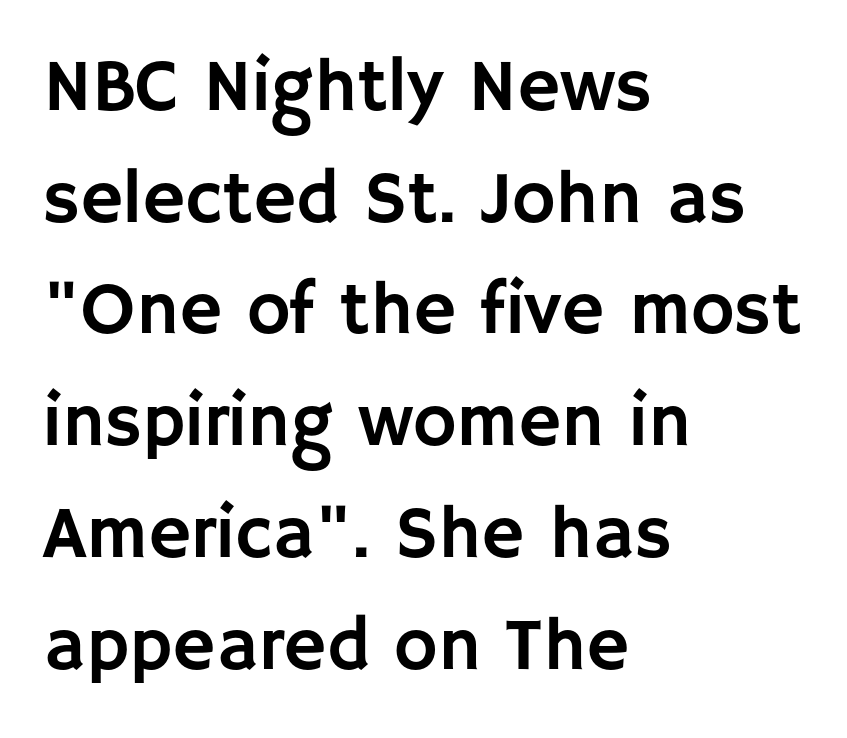
Whoever set this chose a conventional vertical rhythm. Notice how the passage keeps a crisp vertical edge on the left only. The passage shown is not underscored anywhere. Tracking here is standard; glyphs follow each other at the usual distance. Proportional: the letters do not fall into vertical columns.
